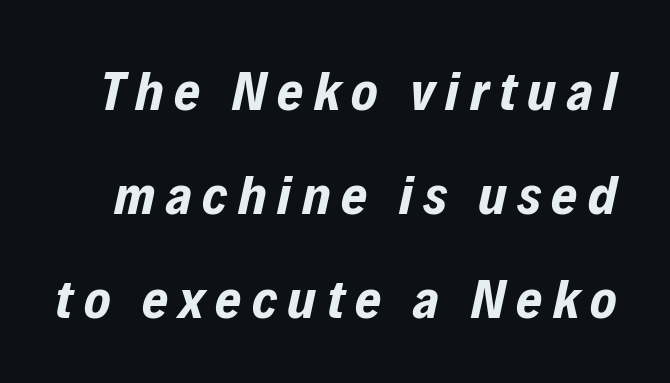
The image shows 56 px bold, condensed type, italic (leaning right); set line spacing 1.86x, not underlined; low stroke contrast and a medium x-height.
